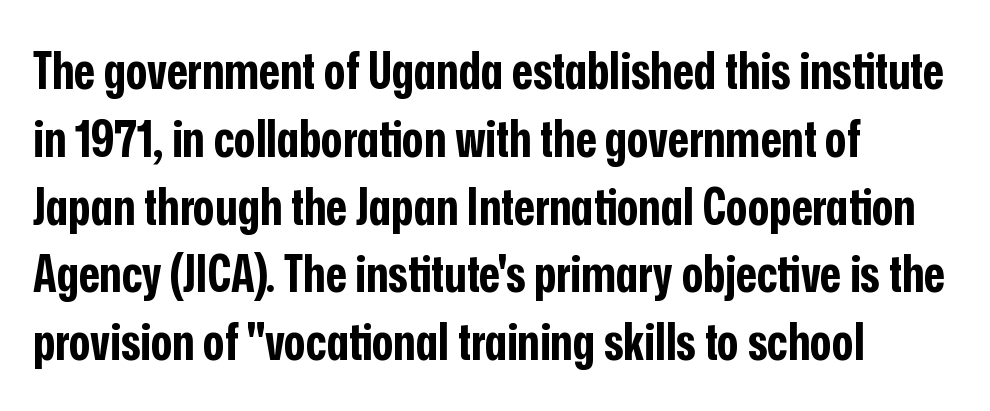
The image shows 51 px bold, condensed sans-serif type, upright; set left-aligned, normal line spacing (1.33x), normal letter spacing, not underlined; low stroke contrast and a medium x-height.
